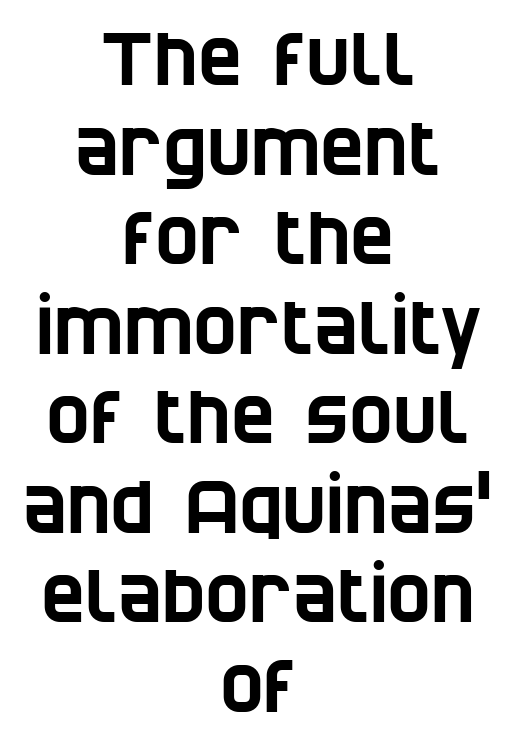
Varying glyph widths throughout — classic text-font behaviour. Alignment: centered. A sans-serif font was chosen for this passage. Type without underlining. Letter spacing: default.
